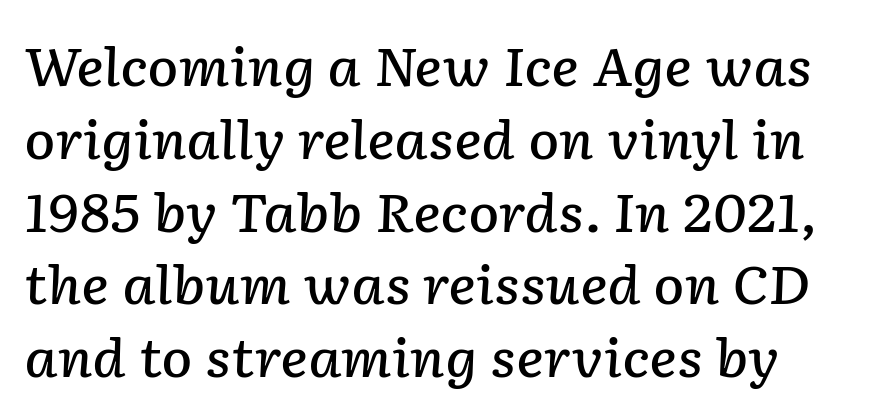
Q: Is the text bold? A: Semi-bold.
Q: Is the text italic (slanted)? A: Yes, it leans right by about 2 degrees.
Q: Is the text underlined? A: No.
Q: Is the spacing between letters normal or unusually wide? A: Normal.
Q: Is the spacing between lines tight, normal or loose? A: Normal.
Q: Width (condensed, normal, or wide)? A: Normal.
Q: Stroke contrast? A: Low.
Q: x-height? A: Medium.
Q: Monospaced? A: No.
